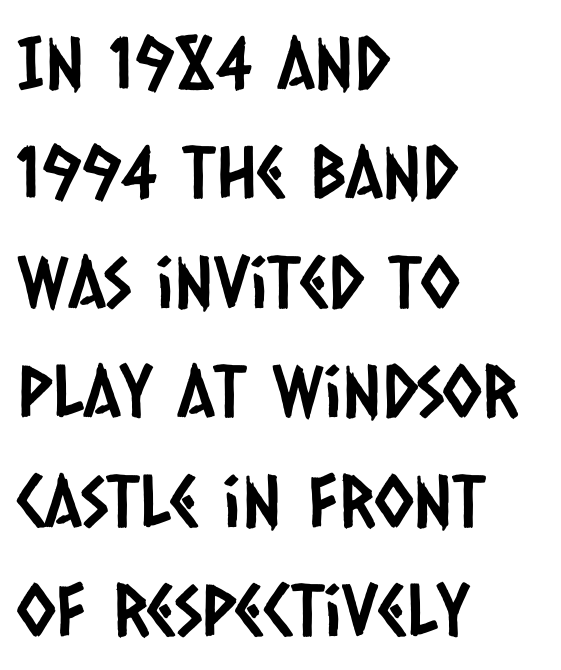
Nope, no serifs anywhere on these letters. Note the varied advance widths — an 'i' is clearly narrower than an 'm'. Letter spacing: default. Which margin do the lines hug? The left one — the right edge is uneven. The rendering uses a moderate line-height, typical for paragraphs. The string is rendered with underlining switched off.
